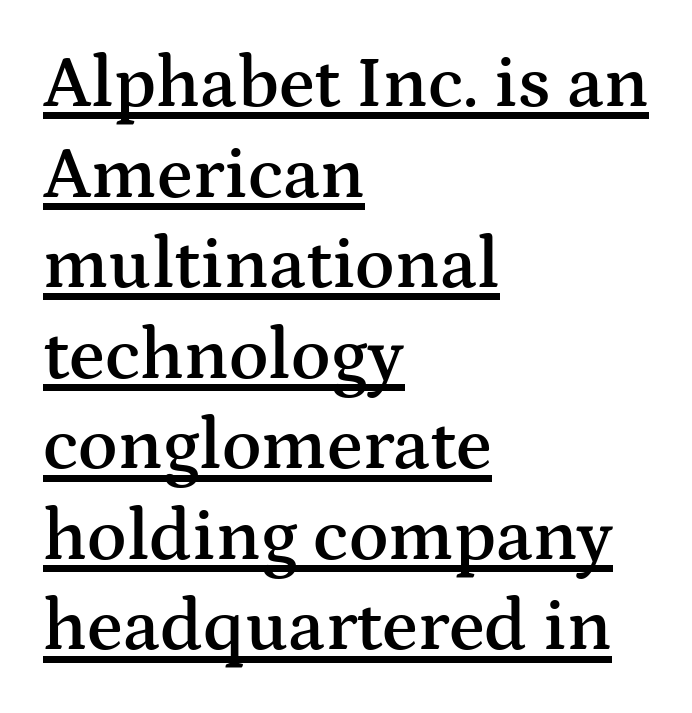
The image shows 73 px semibold, wide serif type, upright; set left-aligned, line spacing 1.24x, normal letter spacing, underlined; medium stroke contrast and a medium x-height.
